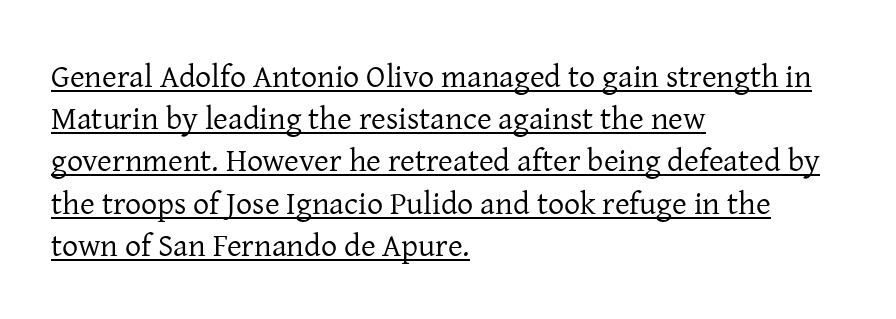
Q: Is the text bold? A: No.
Q: Is the text italic (slanted)? A: No, it is upright.
Q: Is the typeface a serif or a sans-serif typeface? A: Serif.
Q: Is the text underlined? A: Yes.
Q: How is the paragraph aligned? A: Left-aligned.
Q: Is the spacing between letters normal or unusually wide? A: Normal.
Q: Is the spacing between lines tight, normal or loose? A: Normal.
Q: Width (condensed, normal, or wide)? A: Normal.
Q: Stroke contrast? A: Low.
Q: x-height? A: Medium.
Q: Monospaced? A: No.
